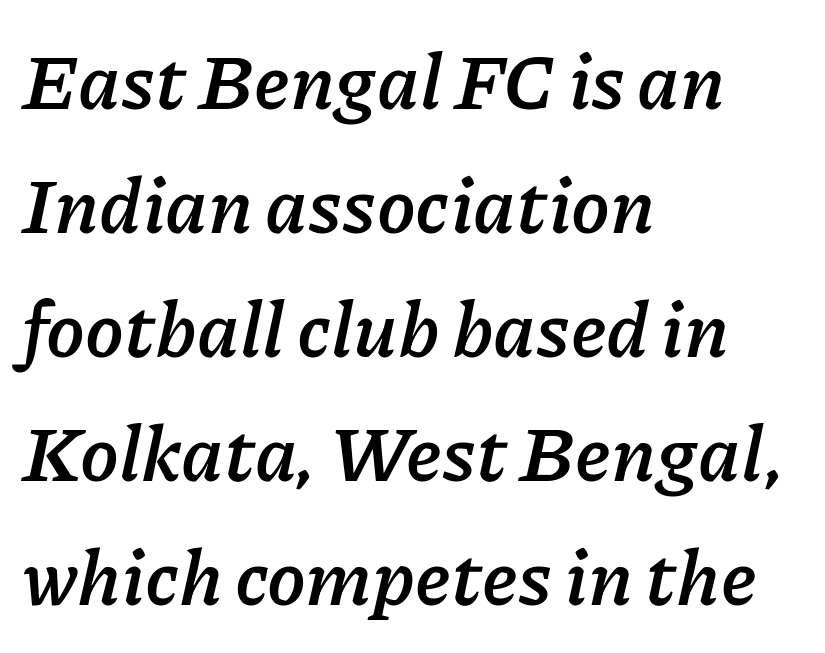
The image shows 78 px semibold type, italic (leaning right); set left-aligned, normal line spacing (1.59x), normal letter spacing, not underlined; low stroke contrast and a medium x-height.
